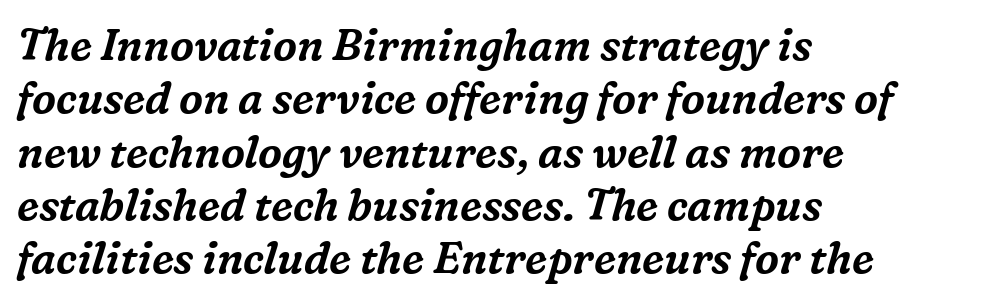
{"serif": "yes", "italic": "yes", "lean": "right", "slant_degrees": 16, "width": "normal", "stroke_contrast": "medium", "x_height": "medium", "monospaced": "no", "underline": "no", "align": "left", "line_spacing_ratio": 1.24, "letter_spacing": "normal", "letter_spacing_em": 0.0, "glyph_px": 43}
